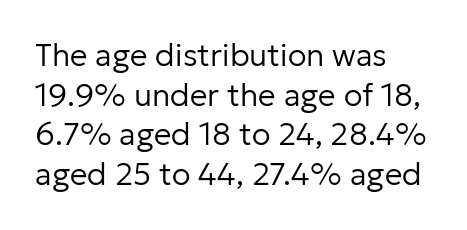
Upright lettering throughout. Compared with a typical body face, this is equally light or lighter still. This sample keeps an unexceptional amount of space between lines. The type family on display is of the sans-serif kind. Notice how the passage keeps a crisp vertical edge on the left only. These lines are rendered in a variable-pitch font.
